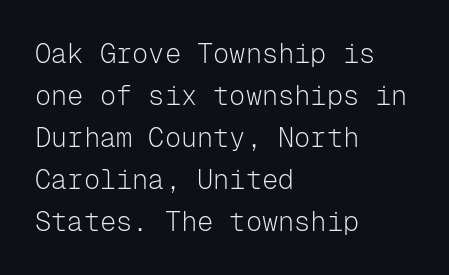
Each new line begins a customary step beneath the previous one. The passage shown is not underscored anywhere. Weight: not bold — regular or lighter. Nope, not italic — everything's standing straight. A classic flush-left, rag-right setting is used for this passage.
